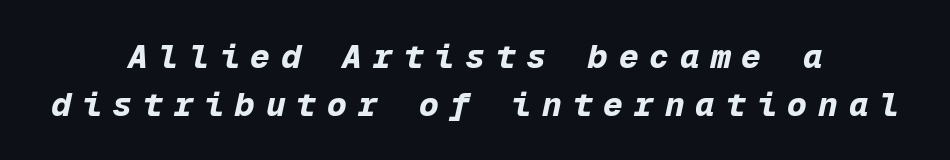
{"italic": "yes", "lean": "right", "slant_degrees": 12, "bold": "yes", "weight": "bold", "width": "normal", "stroke_contrast": "low", "x_height": "medium", "monospaced": "yes", "underline": "no", "align": "center", "line_spacing": "normal", "line_spacing_ratio": 1.44, "letter_spacing": "wide", "letter_spacing_em": 0.33, "glyph_px": 33}
